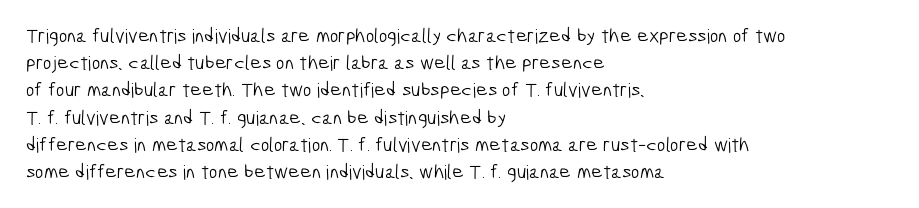
{"bold": "no", "underline": "no", "align": "left", "line_spacing": "normal", "line_spacing_ratio": 1.36, "letter_spacing": "normal", "letter_spacing_em": 0.0, "glyph_px": 20}
